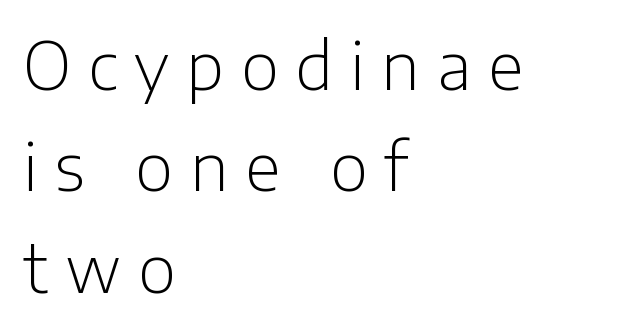
Short and long lines alike share a common starting point at left. Is there much room between lines? A standard amount, neither cramped nor airy. Posture: upright roman. The gaps between neighbouring characters are conspicuously large. Note the varied advance widths — an 'i' is clearly narrower than an 'm'. Is the stroke heavy? The answer is a plain regular-or-lighter.
